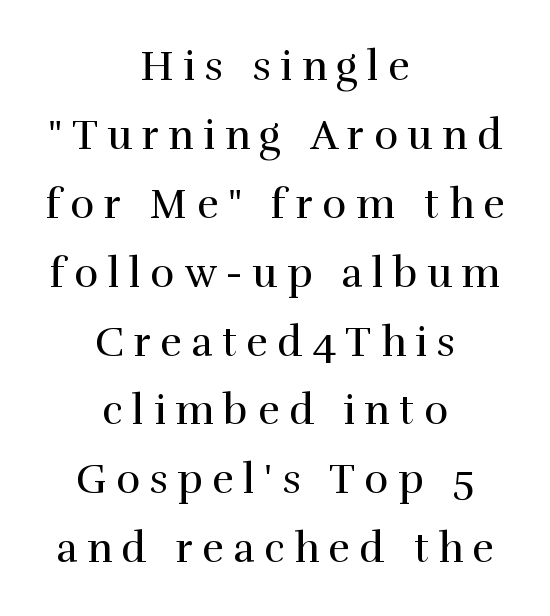
Q: Is the text bold? A: No.
Q: Is the text italic (slanted)? A: No, it is upright.
Q: Is the typeface a serif or a sans-serif typeface? A: Serif.
Q: Is the text underlined? A: No.
Q: How is the paragraph aligned? A: Centered.
Q: Is the spacing between letters normal or unusually wide? A: Unusually wide.
Q: Is the spacing between lines tight, normal or loose? A: Normal.
Q: Width (condensed, normal, or wide)? A: Normal.
Q: Stroke contrast? A: High.
Q: x-height? A: Medium.
Q: Monospaced? A: No.
